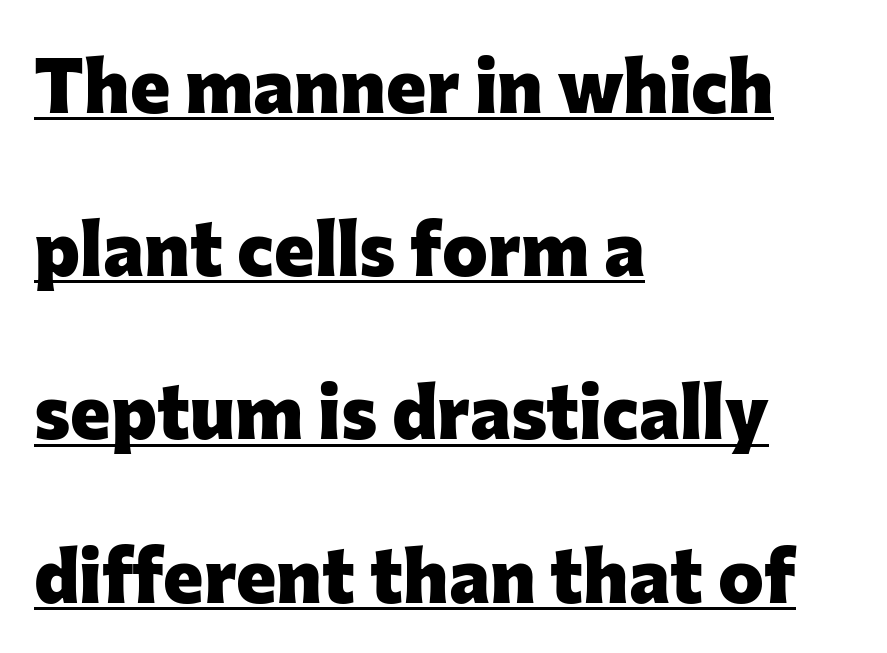
Q: Is the text bold? A: Yes.
Q: Is the text italic (slanted)? A: No, it is upright.
Q: Is the typeface a serif or a sans-serif typeface? A: Sans-serif.
Q: Is the text underlined? A: Yes.
Q: How is the paragraph aligned? A: Left-aligned.
Q: Is the spacing between letters normal or unusually wide? A: Normal.
Q: Is the spacing between lines tight, normal or loose? A: Loose.
Q: Width (condensed, normal, or wide)? A: Normal.
Q: Stroke contrast? A: Low.
Q: x-height? A: Medium.
Q: Monospaced? A: No.
